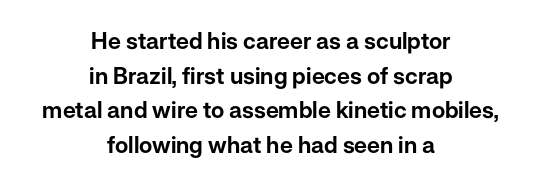
{"italic": "no", "underline": "no", "align": "center", "line_spacing": "normal", "line_spacing_ratio": 1.51, "letter_spacing": "normal", "letter_spacing_em": 0.0, "glyph_px": 23}
